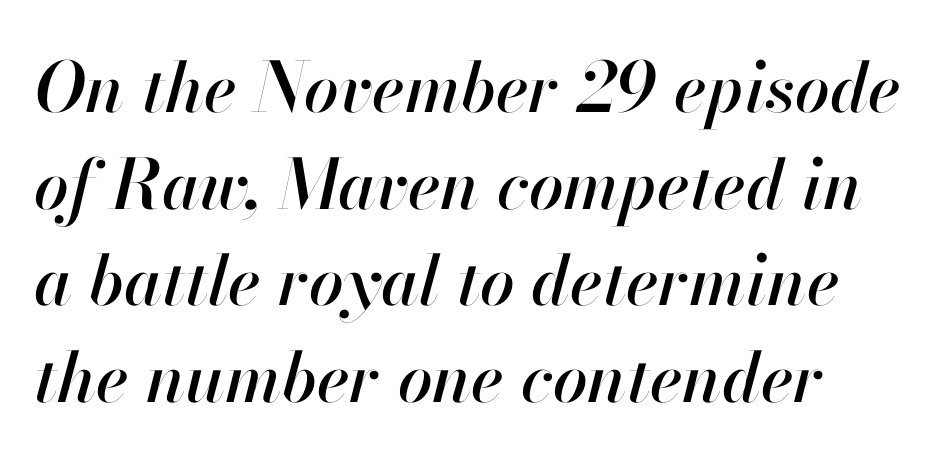
Q: Is the text italic (slanted)? A: Yes, it leans right by about 13 degrees.
Q: Is the text underlined? A: No.
Q: Is the spacing between letters normal or unusually wide? A: Normal.
Q: Is the spacing between lines tight, normal or loose? A: Normal.
Q: Width (condensed, normal, or wide)? A: Normal.
Q: Stroke contrast? A: High.
Q: x-height? A: Small.
Q: Monospaced? A: No.
